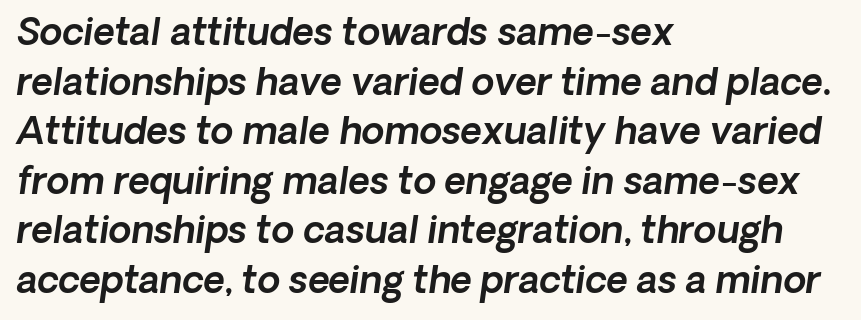
{"serif": "no", "width": "normal", "x_height": "medium", "monospaced": "no", "underline": "no", "align": "left", "line_spacing": "normal", "line_spacing_ratio": 1.34, "letter_spacing": "normal", "letter_spacing_em": 0.0, "glyph_px": 37}
